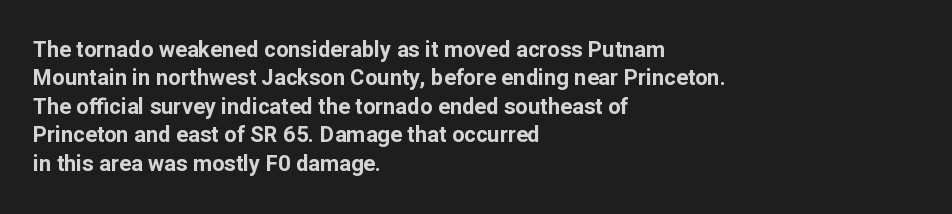
{"italic": "no", "bold": "yes", "underline": "no", "align": "left", "line_spacing": "normal", "line_spacing_ratio": 1.29, "letter_spacing": "normal", "letter_spacing_em": 0.0, "glyph_px": 22}
